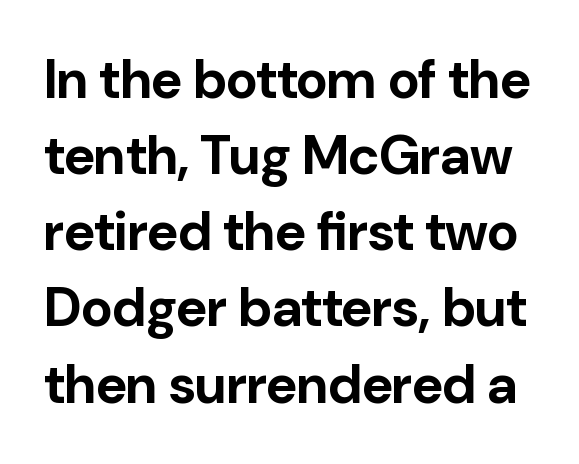
The image shows 54 px bold sans-serif type, upright; set normal line spacing (1.41x), normal letter spacing, not underlined; low stroke contrast and a medium x-height.
